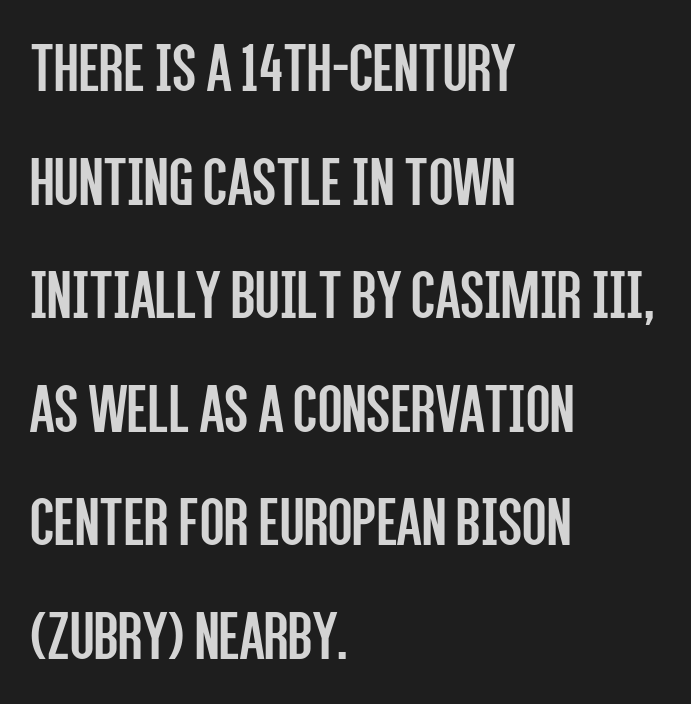
Q: Is the text bold? A: No.
Q: Is the text italic (slanted)? A: No, it is upright.
Q: Is the typeface a serif or a sans-serif typeface? A: Sans-serif.
Q: Is the text underlined? A: No.
Q: How is the paragraph aligned? A: Left-aligned.
Q: Is the spacing between letters normal or unusually wide? A: Normal.
Q: Is the spacing between lines tight, normal or loose? A: Normal.
Q: Width (condensed, normal, or wide)? A: Condensed.
Q: Stroke contrast? A: Low.
Q: x-height? A: Large.
Q: Monospaced? A: No.
